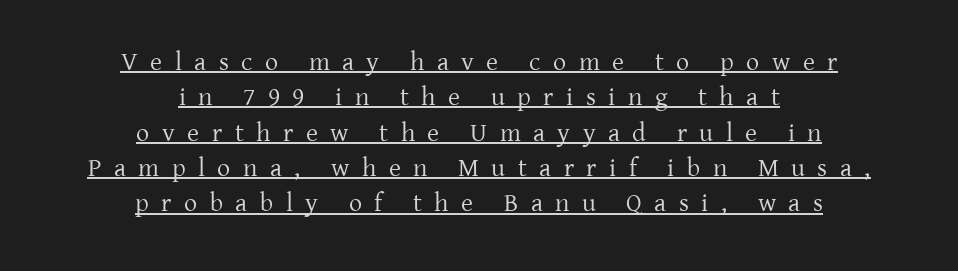
{"italic": "no", "bold": "no", "underline": "yes", "align": "center", "line_spacing": "normal", "line_spacing_ratio": 1.36, "letter_spacing": "wide", "letter_spacing_em": 0.48, "glyph_px": 26}
